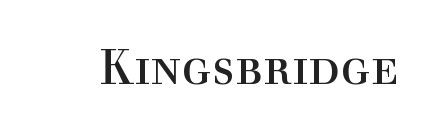
Character widths vary here, with narrow letters taking less room than wide ones. Check the space under the baseline: it is left empty. Yep, those are serifs on the letters. Heft: none added — not bold. These lines keep a tight, regular rhythm from letter to letter.
